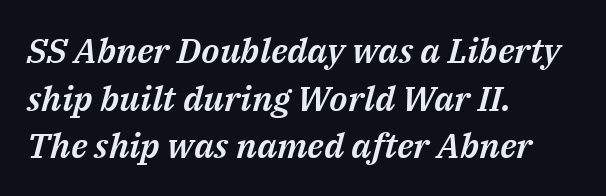
Q: Is the text italic (slanted)? A: Yes, it leans right by about 14 degrees.
Q: Is the text underlined? A: No.
Q: How is the paragraph aligned? A: Left-aligned.
Q: Is the spacing between letters normal or unusually wide? A: Normal.
Q: Is the spacing between lines tight, normal or loose? A: Normal.
Q: Width (condensed, normal, or wide)? A: Normal.
Q: Stroke contrast? A: Medium.
Q: x-height? A: Medium.
Q: Monospaced? A: No.
